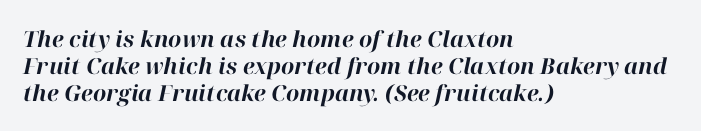
Quick note: italic. Honestly, there is no underline to notice here at all. The tracking reads as untouched default to a designer's eye. Students, this is bold: see how much ink each stroke carries. Is the block centered? No — it sits flush against the left margin.
